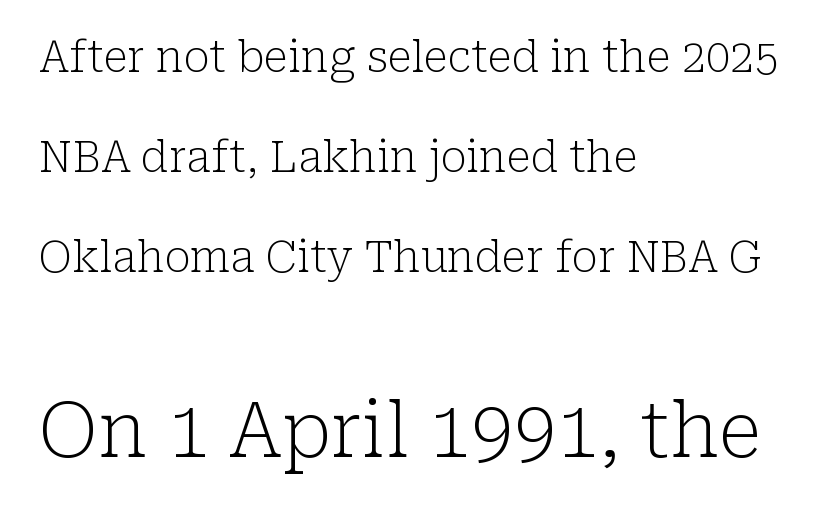
{"serif": "yes", "italic": "no", "bold": "no", "weight": "light", "width": "normal", "stroke_contrast": "low", "x_height": "medium", "monospaced": "no", "underline": "no", "align": "left", "line_spacing": "loose", "line_spacing_ratio": 2.33, "letter_spacing": "normal", "letter_spacing_em": 0.0, "larger_block": "second", "size_ratio": 1.77, "glyph_px": 76}
